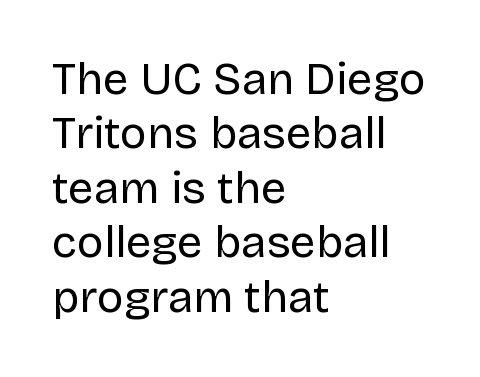
Q: Is the text bold? A: No.
Q: Is the text italic (slanted)? A: No, it is upright.
Q: Is the typeface a serif or a sans-serif typeface? A: Sans-serif.
Q: Is the text underlined? A: No.
Q: How is the paragraph aligned? A: Left-aligned.
Q: Is the spacing between letters normal or unusually wide? A: Normal.
Q: Width (condensed, normal, or wide)? A: Normal.
Q: Stroke contrast? A: Low.
Q: x-height? A: Large.
Q: Monospaced? A: No.
